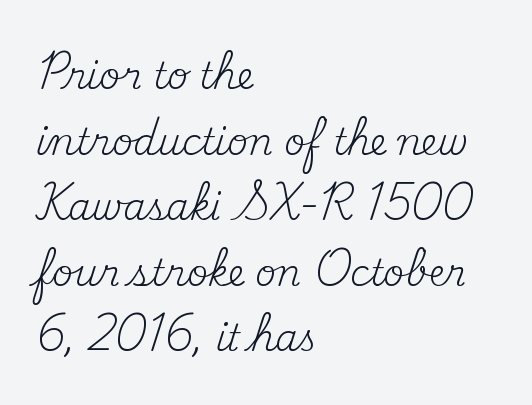
{"serif": "yes", "bold": "no", "weight": "regular", "width": "normal", "stroke_contrast": "medium", "x_height": "small", "monospaced": "no", "underline": "no", "align": "left", "line_spacing_ratio": 1.82, "letter_spacing": "normal", "letter_spacing_em": 0.0, "glyph_px": 36}
